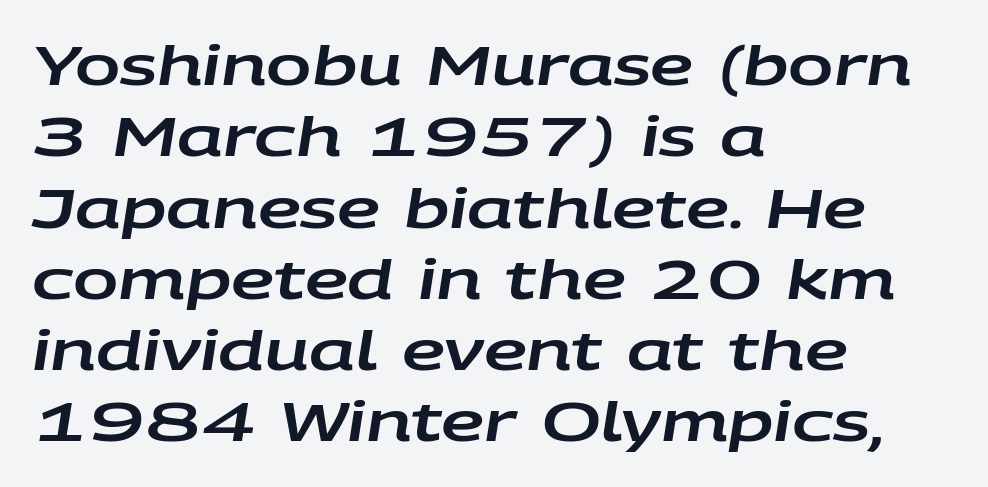
The image shows 54 px wide type, italic (leaning right); set left-aligned, normal line spacing (1.32x), normal letter spacing, not underlined; low stroke contrast and a large x-height.
